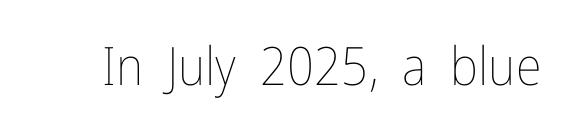
Here the designer chose a conventional face with non-uniform glyph widths. Inter-character spacing is left at the font's built-in metrics. Descender tails drop into unmarked territory. This is roman type, the default non-slanted kind. Is the type heavy? It reads as light-to-regular instead.
